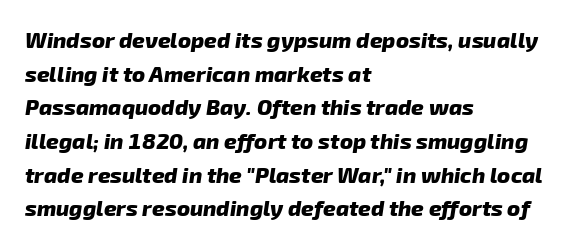
Is the type bold? Yes — the strokes are clearly thick and heavy. Horizontal alignment here is leftward, the default for most running prose. Caption: standard tracking, unaltered. Does the leading feel generous? No, just average. The glyphs are unaccompanied by any horizontal stroke below them.
